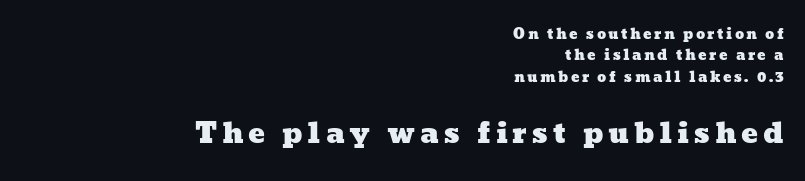
Q: Is the text underlined? A: No.
Q: How is the paragraph aligned? A: Right-aligned.
Q: Is the spacing between lines tight, normal or loose? A: Normal.
Q: Which block of text is set in a larger size, the first (top) or the second (bottom)? A: The second (bottom) one.
Q: Width (condensed, normal, or wide)? A: Wide.
Q: Stroke contrast? A: Low.
Q: x-height? A: Medium.
Q: Monospaced? A: No.
